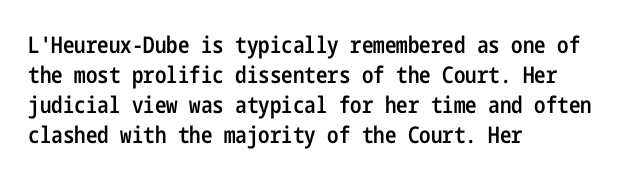
{"italic": "no", "bold": "semi", "underline": "no", "align": "left", "line_spacing": "normal", "line_spacing_ratio": 1.3, "letter_spacing": "normal", "letter_spacing_em": 0.0, "glyph_px": 23}
